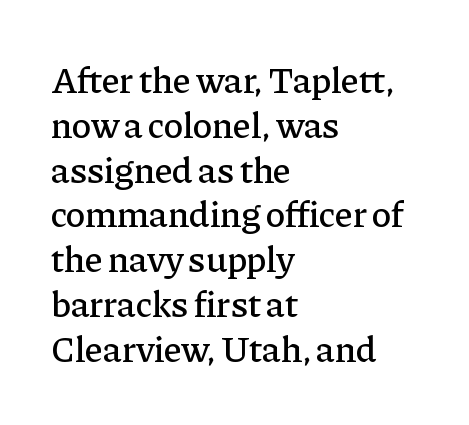
This sample has the flowing, uneven cadence of proportional lettering. Each row of text sits above clean, open space. Ascenders rise straight up at ninety degrees. Observe the serifs anchoring each vertical stroke in this sample. The letters sit at their default tracking, neither squeezed nor spread.
